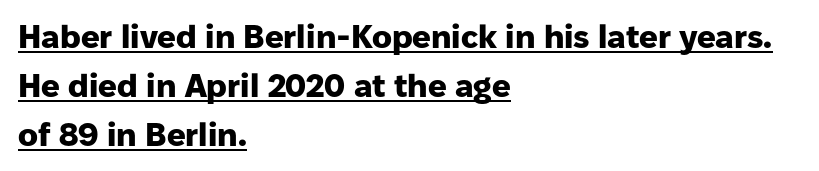
Q: Is the text bold? A: Yes.
Q: Is the text italic (slanted)? A: No, it is upright.
Q: Is the typeface a serif or a sans-serif typeface? A: Sans-serif.
Q: Is the text underlined? A: Yes.
Q: How is the paragraph aligned? A: Left-aligned.
Q: Is the spacing between letters normal or unusually wide? A: Normal.
Q: Is the spacing between lines tight, normal or loose? A: Normal.
Q: Width (condensed, normal, or wide)? A: Normal.
Q: Stroke contrast? A: Low.
Q: x-height? A: Medium.
Q: Monospaced? A: No.
